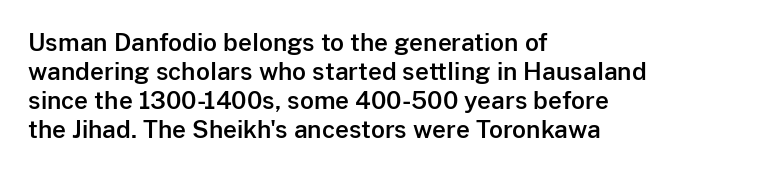
The image shows 24 px text type, upright; set left-aligned, line spacing 1.21x, normal letter spacing, not underlined.
